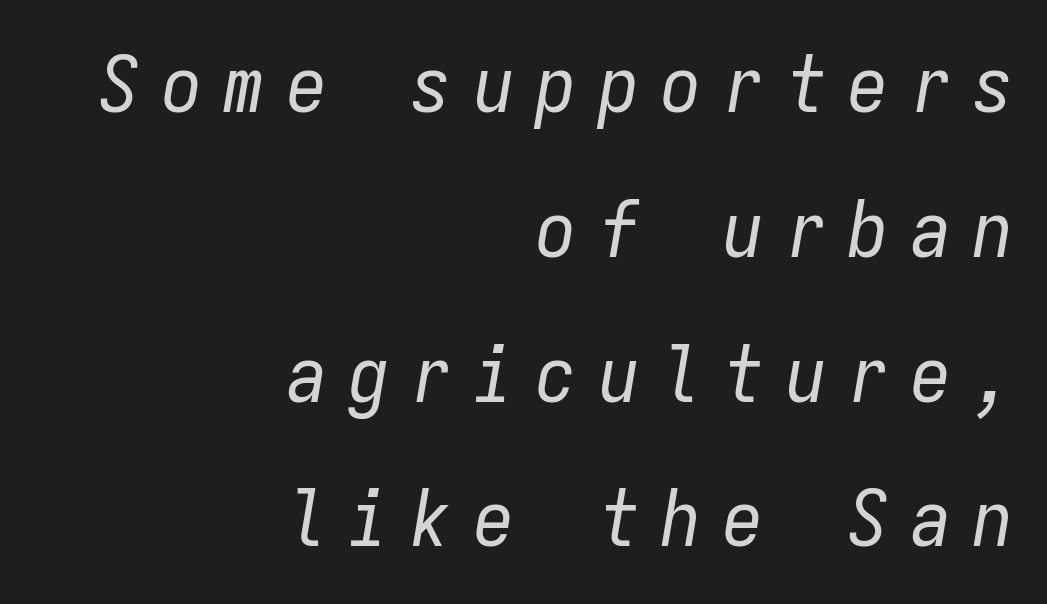
Q: Is the text bold? A: No.
Q: Is the text italic (slanted)? A: Yes, it leans right by about 9 degrees.
Q: Is the text underlined? A: No.
Q: How is the paragraph aligned? A: Right-aligned.
Q: Is the spacing between letters normal or unusually wide? A: Unusually wide.
Q: Width (condensed, normal, or wide)? A: Condensed.
Q: Stroke contrast? A: Low.
Q: x-height? A: Medium.
Q: Monospaced? A: Yes.
